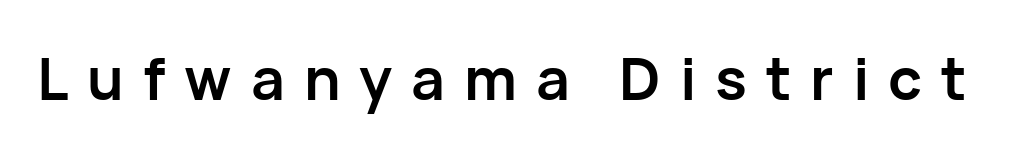
Do the letters lean? They stand straight. A typesetter would call this proportional, since set widths differ per character. You'd pick this weight for a headline — it's a proper bold. No feet cap the strokes, marking this as sans-serif type. Display-style spreading of the glyphs; the letterfit is very open.
